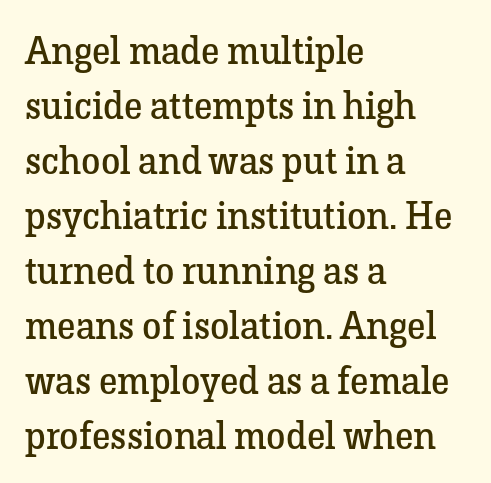
The image shows 39 px regular-weight serif type, upright; set left-aligned, normal line spacing (1.41x), normal letter spacing, not underlined; low stroke contrast and a medium x-height.
